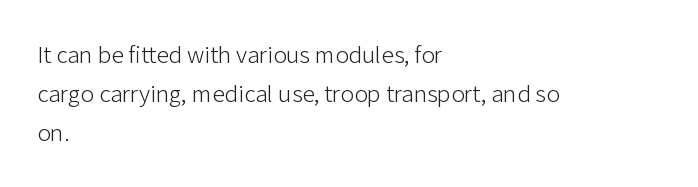
{"italic": "no", "bold": "no", "underline": "no", "align": "left", "line_spacing": "normal", "line_spacing_ratio": 1.57, "letter_spacing": "normal", "letter_spacing_em": 0.0, "glyph_px": 25}
